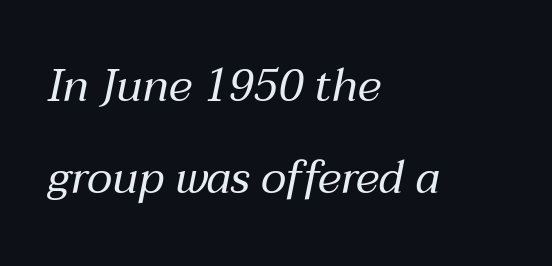
{"italic": "yes", "lean": "right", "slant_degrees": 12, "bold": "no", "weight": "regular", "width": "normal", "stroke_contrast": "medium", "x_height": "medium", "monospaced": "no", "underline": "no", "align": "left", "line_spacing": "loose", "line_spacing_ratio": 2.04, "letter_spacing": "normal", "letter_spacing_em": 0.0, "glyph_px": 45}
